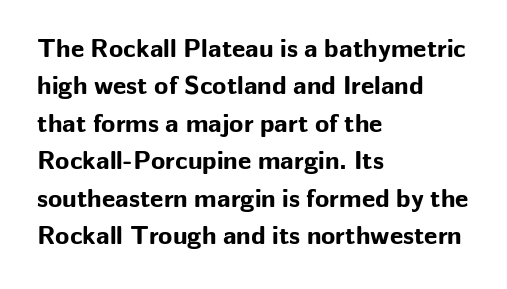
The image shows 26 px bold type, upright; set left-aligned, normal line spacing (1.44x), normal letter spacing, not underlined.
